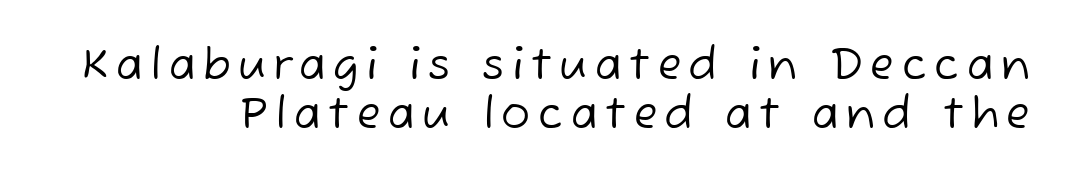
Note the varied advance widths — an 'i' is clearly narrower than an 'm'. Weight: in the light-to-regular range. Serif or sans? Sans — the stroke terminals are bare. Students, observe: this is what under-led, compact text looks like. No word sits above an underline.
